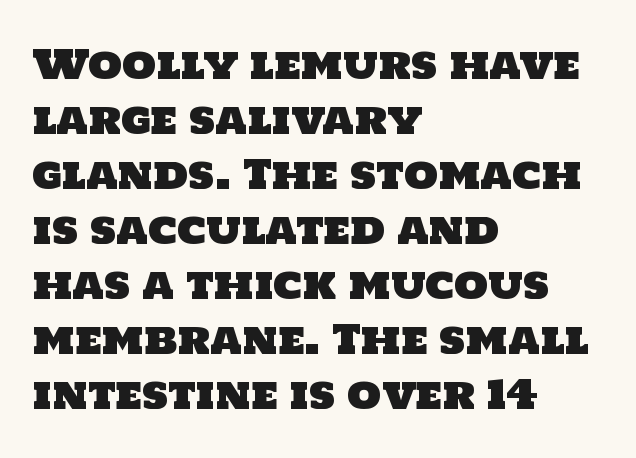
Q: Is the typeface a serif or a sans-serif typeface? A: Sans-serif.
Q: Is the text underlined? A: No.
Q: How is the paragraph aligned? A: Left-aligned.
Q: Is the spacing between letters normal or unusually wide? A: Normal.
Q: Is the spacing between lines tight, normal or loose? A: Normal.
Q: Width (condensed, normal, or wide)? A: Normal.
Q: Stroke contrast? A: Low.
Q: x-height? A: Large.
Q: Monospaced? A: No.
